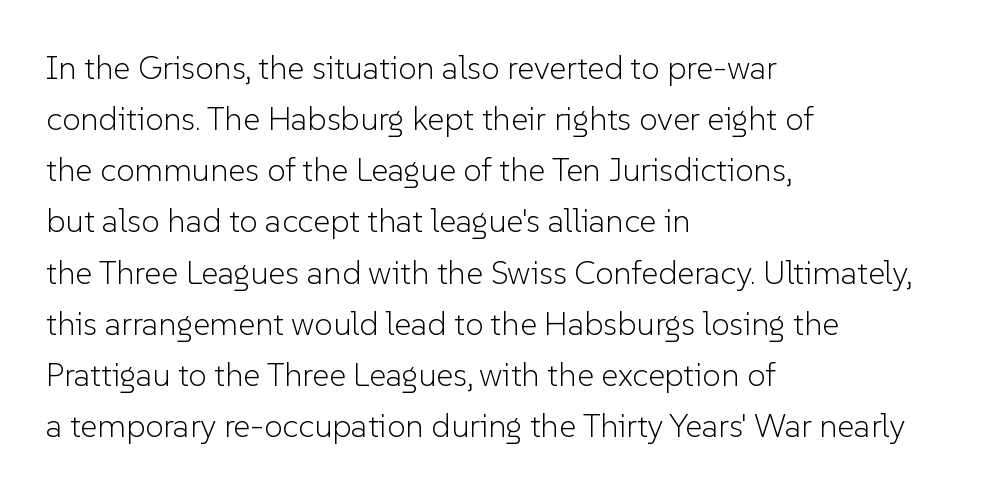
Each letter keeps its own natural width here, so spacing adapts to shape. Horizontally, the lines are justified to the leading edge only. The type sits square on the baseline with zero lean. Glance below the letters and you will spot only blank space.
